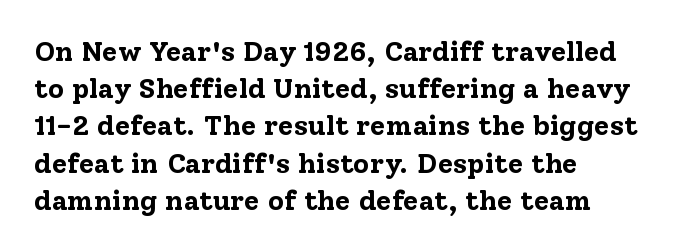
The image shows 28 px bold serif type, upright; set left-aligned, normal line spacing (1.33x), normal letter spacing, not underlined; low stroke contrast and a medium x-height.
